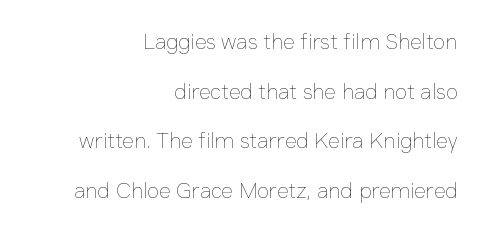
The image shows 22 px text type, upright; set right-aligned, loose line spacing (2.26x), normal letter spacing, not underlined.
